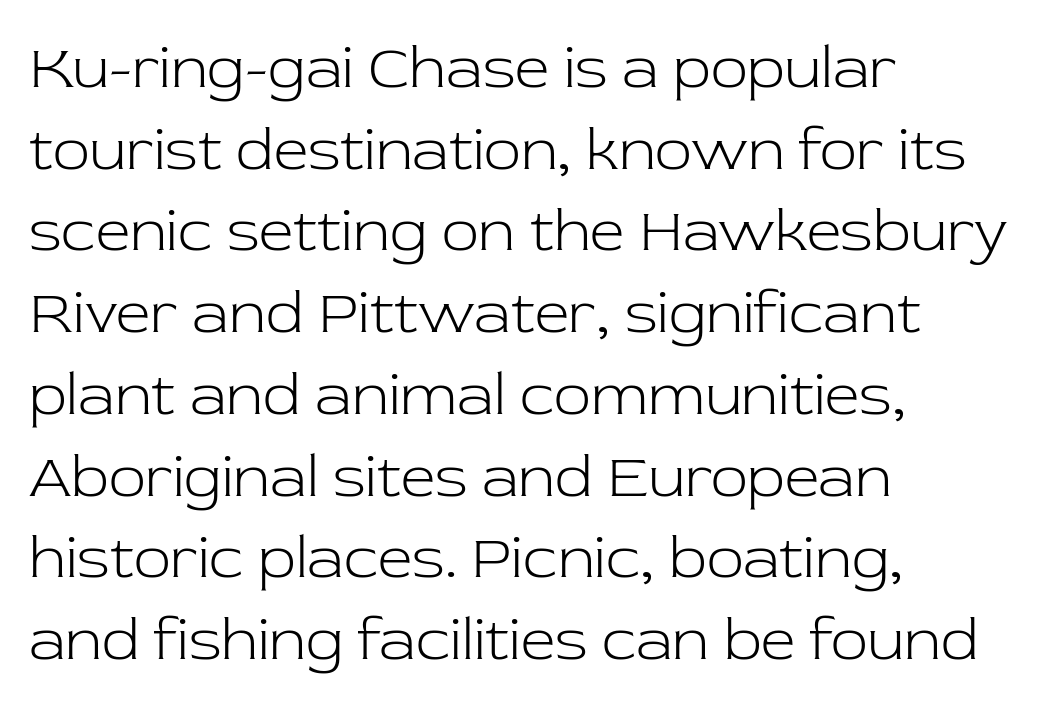
Q: Is the text bold? A: No.
Q: Is the text italic (slanted)? A: No, it is upright.
Q: Is the typeface a serif or a sans-serif typeface? A: Serif.
Q: Is the text underlined? A: No.
Q: How is the paragraph aligned? A: Left-aligned.
Q: Is the spacing between letters normal or unusually wide? A: Normal.
Q: Is the spacing between lines tight, normal or loose? A: Normal.
Q: Width (condensed, normal, or wide)? A: Normal.
Q: Stroke contrast? A: Low.
Q: x-height? A: Medium.
Q: Monospaced? A: No.
